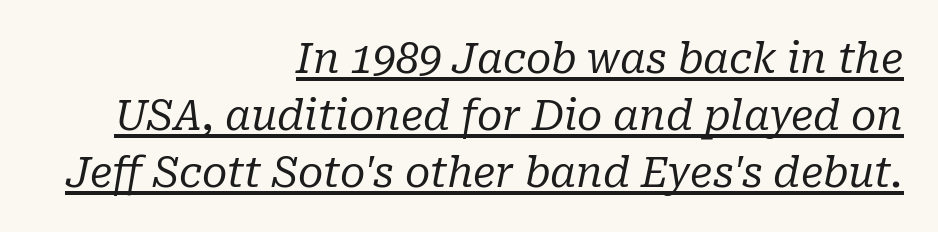
{"serif": "yes", "italic": "yes", "lean": "right", "slant_degrees": 10, "bold": "no", "weight": "regular", "width": "normal", "stroke_contrast": "low", "x_height": "medium", "monospaced": "no", "underline": "yes", "align": "right", "line_spacing": "normal", "line_spacing_ratio": 1.39, "letter_spacing": "normal", "letter_spacing_em": 0.0, "glyph_px": 41}
